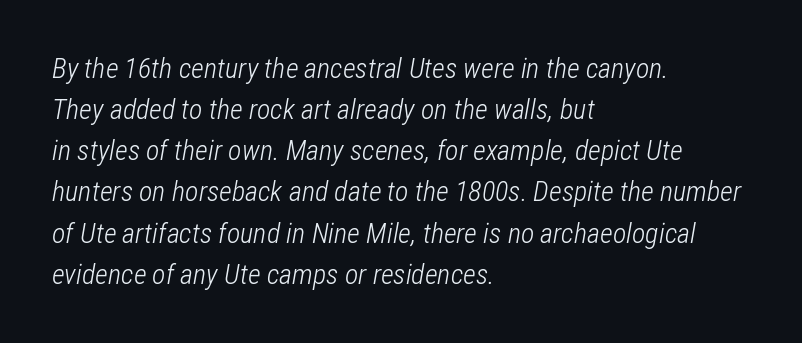
Q: Is the text bold? A: No.
Q: Is the text italic (slanted)? A: Yes, it leans right by about 12 degrees.
Q: Is the text underlined? A: No.
Q: How is the paragraph aligned? A: Left-aligned.
Q: Is the spacing between letters normal or unusually wide? A: Normal.
Q: Is the spacing between lines tight, normal or loose? A: Normal.
Q: Width (condensed, normal, or wide)? A: Condensed.
Q: Stroke contrast? A: Low.
Q: x-height? A: Medium.
Q: Monospaced? A: No.
